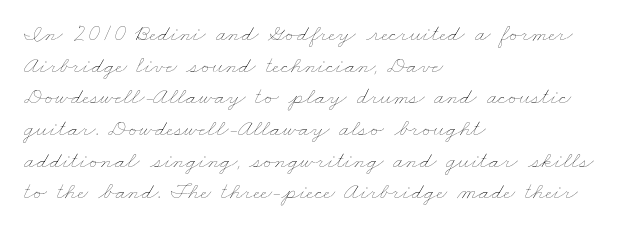
{"bold": "no", "underline": "no", "align": "left", "line_spacing": "normal", "line_spacing_ratio": 1.32, "letter_spacing": "normal", "letter_spacing_em": 0.0, "glyph_px": 24}
